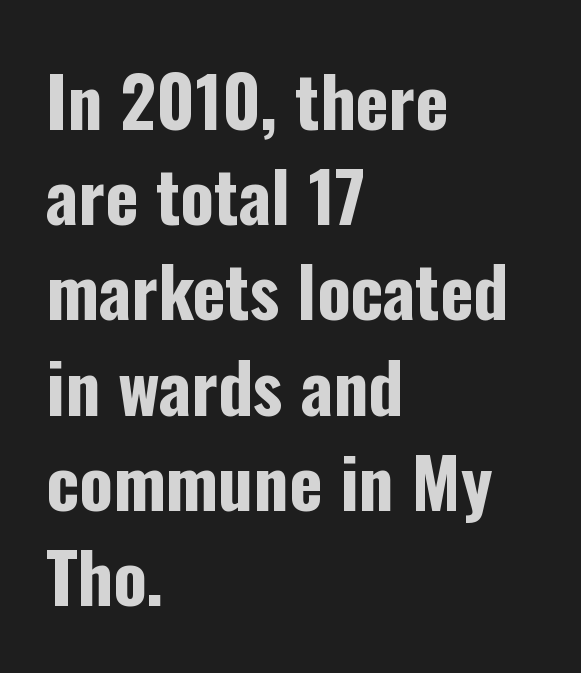
Q: Is the text bold? A: Yes.
Q: Is the text italic (slanted)? A: No, it is upright.
Q: Is the typeface a serif or a sans-serif typeface? A: Sans-serif.
Q: Is the text underlined? A: No.
Q: How is the paragraph aligned? A: Left-aligned.
Q: Is the spacing between letters normal or unusually wide? A: Normal.
Q: Is the spacing between lines tight, normal or loose? A: Normal.
Q: Width (condensed, normal, or wide)? A: Condensed.
Q: Stroke contrast? A: Low.
Q: x-height? A: Medium.
Q: Monospaced? A: No.
